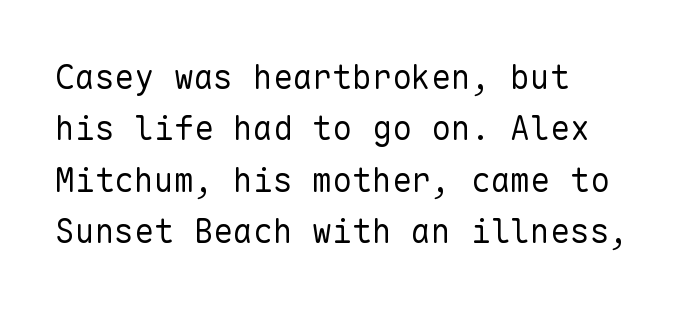
{"serif": "no", "italic": "no", "bold": "no", "weight": "regular", "width": "normal", "stroke_contrast": "low", "x_height": "medium", "monospaced": "yes", "underline": "no", "align": "left", "line_spacing": "normal", "line_spacing_ratio": 1.56, "letter_spacing": "normal", "letter_spacing_em": 0.0, "glyph_px": 33}
